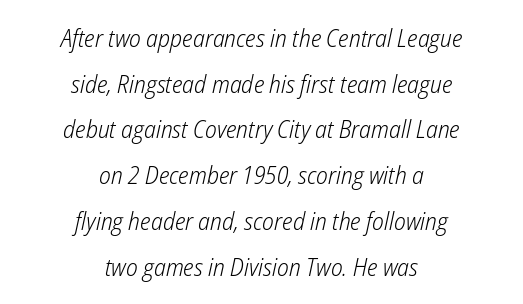
Q: Is the text bold? A: No.
Q: Is the text italic (slanted)? A: Yes, it leans right by about 12 degrees.
Q: Is the text underlined? A: No.
Q: How is the paragraph aligned? A: Centered.
Q: Is the spacing between letters normal or unusually wide? A: Normal.
